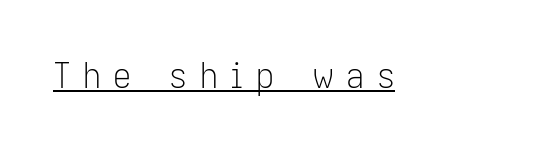
Q: Is the text bold? A: No.
Q: Is the text italic (slanted)? A: No, it is upright.
Q: Is the typeface a serif or a sans-serif typeface? A: Sans-serif.
Q: Is the text underlined? A: Yes.
Q: Is the spacing between letters normal or unusually wide? A: Unusually wide.
Q: Width (condensed, normal, or wide)? A: Condensed.
Q: Stroke contrast? A: Low.
Q: x-height? A: Medium.
Q: Monospaced? A: No.
